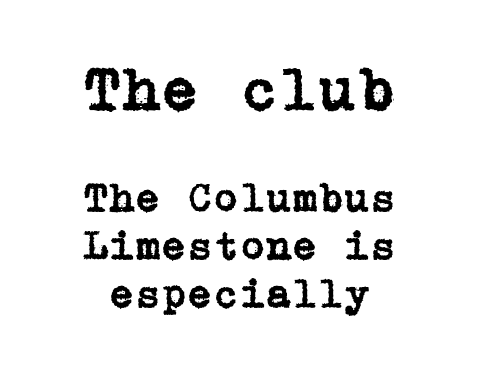
The image shows 63 px serif type, upright; set centered, tight line spacing (1.15x), normal letter spacing, not underlined; the first (top) block is 1.5x larger; low stroke contrast and a medium x-height.
